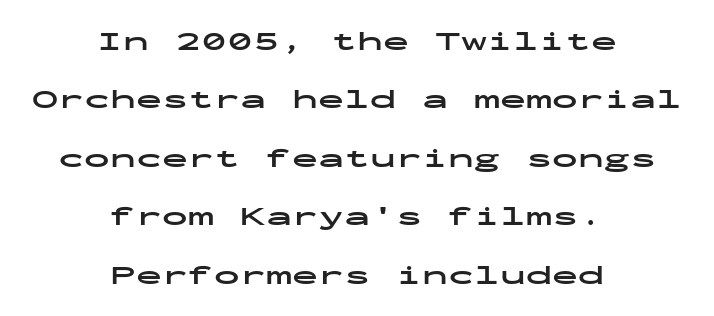
{"italic": "no", "bold": "yes", "underline": "no", "align": "center", "line_spacing": "loose", "line_spacing_ratio": 2.25, "letter_spacing": "normal", "letter_spacing_em": 0.0, "glyph_px": 26}
